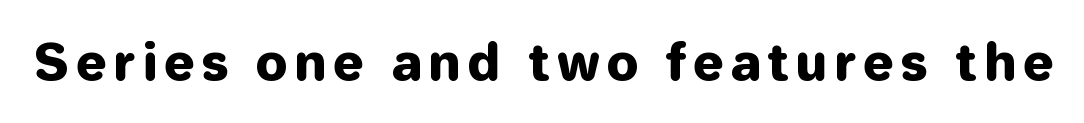
The image shows 50 px sans-serif type, upright; set not underlined; low stroke contrast and a medium x-height.
